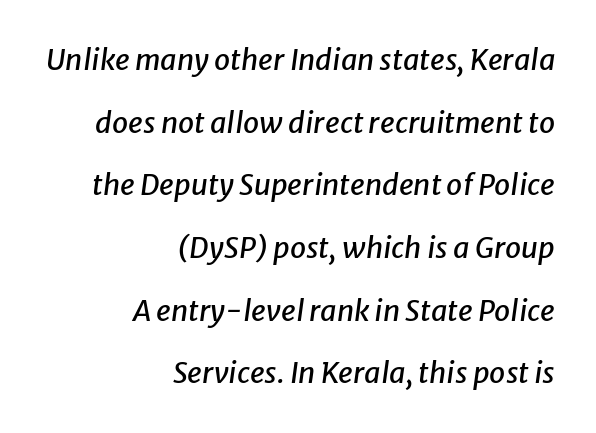
{"italic": "yes", "lean": "right", "slant_degrees": 8, "width": "normal", "stroke_contrast": "low", "x_height": "medium", "monospaced": "no", "underline": "no", "align": "right", "line_spacing": "loose", "line_spacing_ratio": 2.16, "letter_spacing": "normal", "letter_spacing_em": 0.0, "glyph_px": 29}
